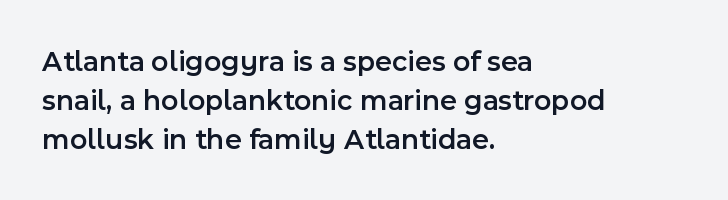
{"serif": "no", "italic": "no", "bold": "semi", "weight": "semibold", "width": "normal", "x_height": "medium", "monospaced": "no", "underline": "no", "align": "left", "line_spacing": "normal", "line_spacing_ratio": 1.35, "letter_spacing": "normal", "letter_spacing_em": 0.0, "glyph_px": 29}
